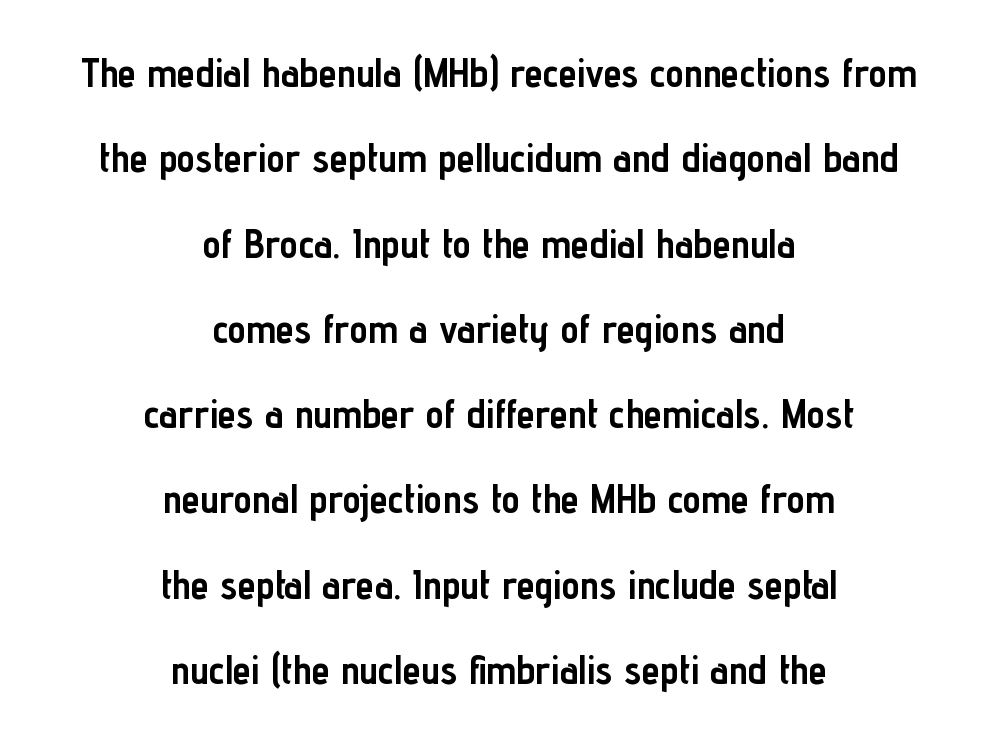
Characters remain perfectly vertical along every line. Inter-character spacing is left at the font's built-in metrics. The glyphs in this specimen are sans serif. Bold? Absolutely — the strokes are thick and heavy. Note the varied advance widths — an 'i' is clearly narrower than an 'm'. Each line is balanced around a shared central axis.
